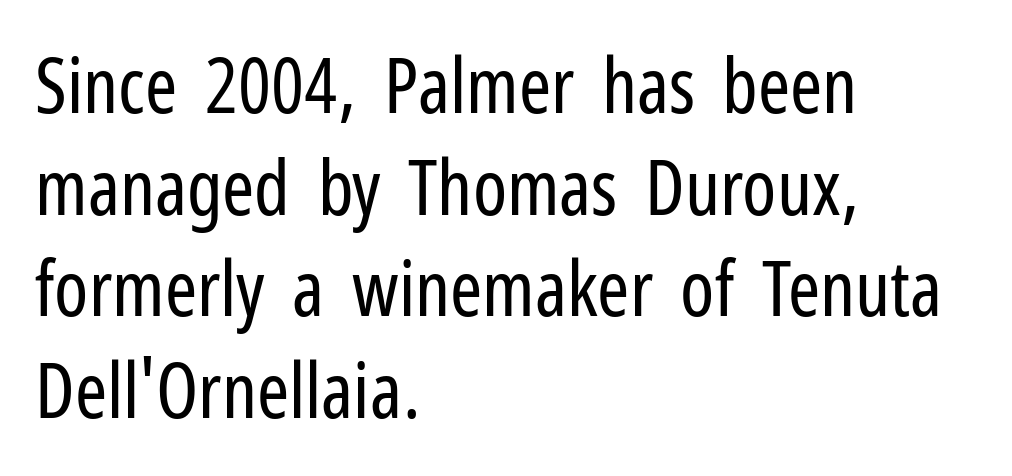
Students, note that the glyphs here touch the page at normal intervals. The face used here is a sans, in the tradition of grotesques and geometrics. Here the designer chose a conventional face with non-uniform glyph widths. Horizontal alignment here is leftward, the default for most running prose. A typesetter would mark this as roman, not italic.
